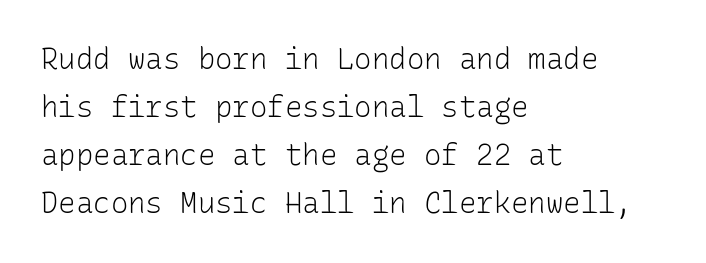
The image shows 29 px light sans-serif type, upright, monospaced; set left-aligned, normal line spacing (1.66x), normal letter spacing, not underlined; low stroke contrast and a medium x-height.
